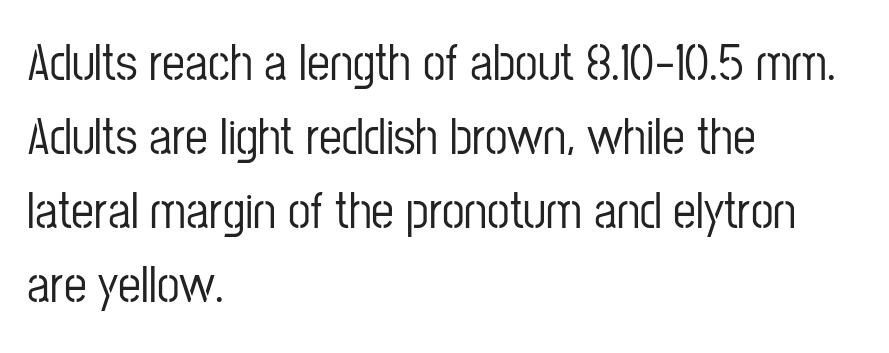
Q: Is the text italic (slanted)? A: No, it is upright.
Q: Is the typeface a serif or a sans-serif typeface? A: Sans-serif.
Q: Is the text underlined? A: No.
Q: How is the paragraph aligned? A: Left-aligned.
Q: Is the spacing between letters normal or unusually wide? A: Normal.
Q: Is the spacing between lines tight, normal or loose? A: Normal.
Q: Width (condensed, normal, or wide)? A: Condensed.
Q: Stroke contrast? A: Low.
Q: x-height? A: Medium.
Q: Monospaced? A: No.
